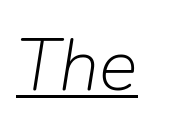
Q: Is the text bold? A: No.
Q: Is the text italic (slanted)? A: Yes, it leans right by about 9 degrees.
Q: Is the text underlined? A: Yes.
Q: Is the spacing between letters normal or unusually wide? A: Normal.
Q: Width (condensed, normal, or wide)? A: Normal.
Q: Stroke contrast? A: Low.
Q: x-height? A: Medium.
Q: Monospaced? A: No.
